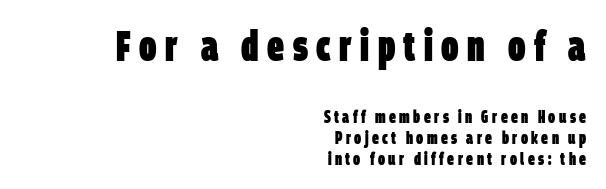
{"serif": "no", "bold": "yes", "weight": "heavy", "width": "condensed", "stroke_contrast": "low", "x_height": "large", "monospaced": "no", "underline": "no", "align": "right", "line_spacing_ratio": 1.24, "letter_spacing": "wide", "letter_spacing_em": 0.2, "larger_block": "first", "size_ratio": 2.47, "glyph_px": 42}
